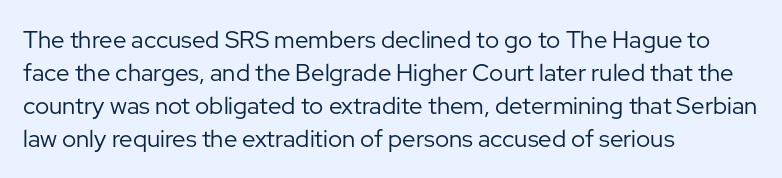
{"italic": "no", "bold": "no", "underline": "no", "align": "left", "line_spacing": "normal", "line_spacing_ratio": 1.37, "letter_spacing": "normal", "letter_spacing_em": 0.0, "glyph_px": 24}
